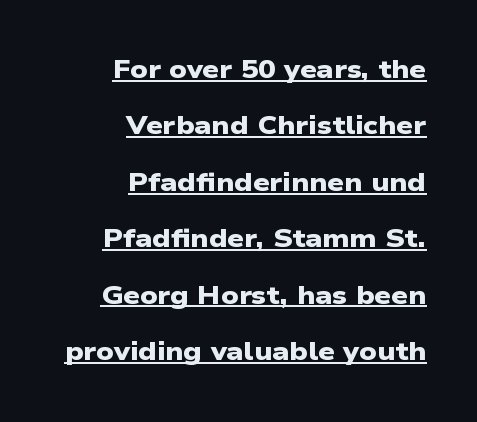
Underlining? Definitely there. A dark, heavy texture on the line: the type is bold. Which margin do the lines hug? The right one — the left edge is uneven. The space between consecutive lines is lavish.
